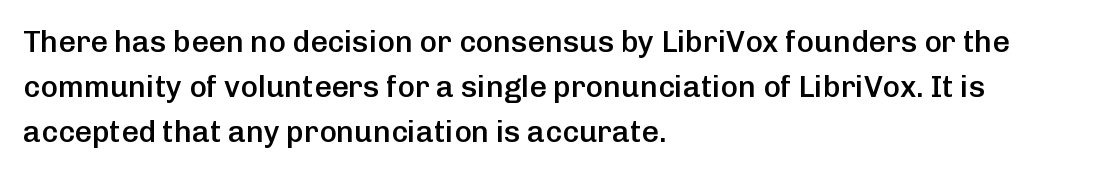
The image shows 30 px semibold sans-serif type, upright; set left-aligned, normal line spacing (1.5x), normal letter spacing, not underlined; low stroke contrast and a medium x-height.
